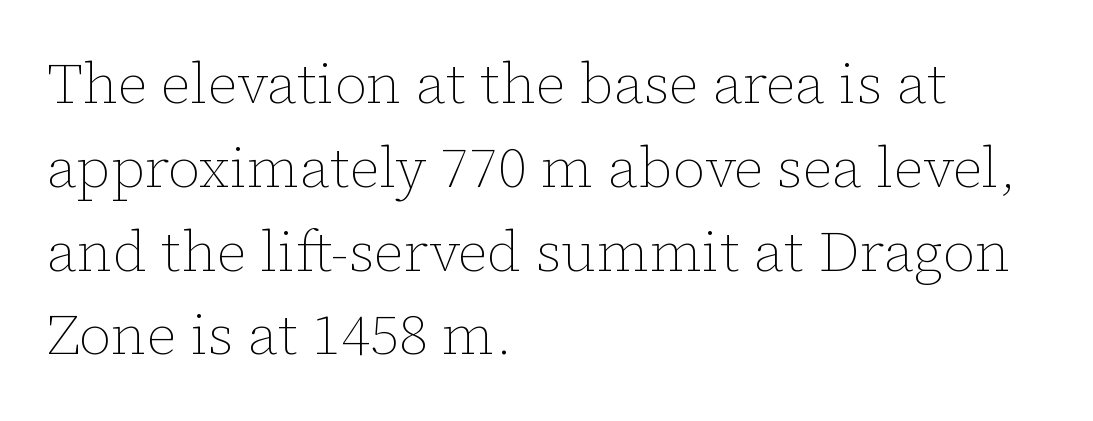
The image shows 57 px thin type, upright; set left-aligned, normal line spacing (1.47x), normal letter spacing, not underlined; low stroke contrast and a medium x-height.
